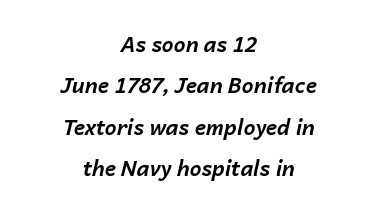
Q: Is the text bold? A: Yes.
Q: Is the text italic (slanted)? A: Yes, it leans right by about 14 degrees.
Q: Is the text underlined? A: No.
Q: How is the paragraph aligned? A: Centered.
Q: Is the spacing between letters normal or unusually wide? A: Normal.
Q: Is the spacing between lines tight, normal or loose? A: Loose.
